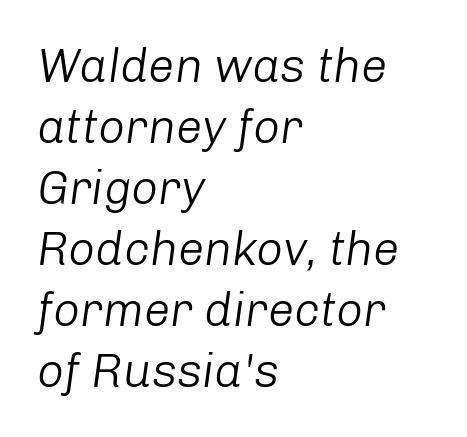
Q: Is the text bold? A: No.
Q: Is the text italic (slanted)? A: Yes, it leans right by about 8 degrees.
Q: Is the text underlined? A: No.
Q: How is the paragraph aligned? A: Left-aligned.
Q: Is the spacing between letters normal or unusually wide? A: Normal.
Q: Is the spacing between lines tight, normal or loose? A: Normal.
Q: Width (condensed, normal, or wide)? A: Normal.
Q: Stroke contrast? A: Low.
Q: x-height? A: Medium.
Q: Monospaced? A: No.
